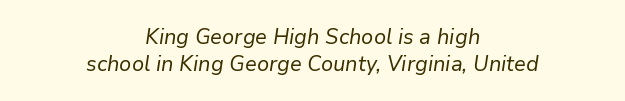
Reading down the block, each line starts at a different indent, mirrored at its end. The strokes are not fattened; the text isn't bold. Words appear dense and cohesive because spacing is normal. This sample keeps an unexceptional amount of space between lines. The space beneath each line is pristine and unruled. The typography opts for an oblique posture over an upright one.
